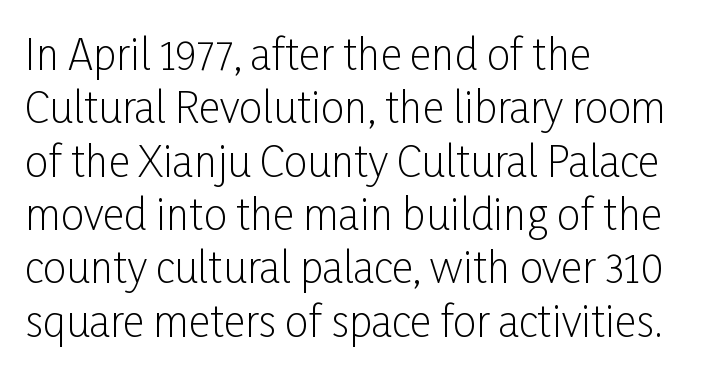
The words here are not underlined. Classification — sans serif. Visually the block forms a straight wall on the left and a jagged coastline on the right. Counters stay open thanks to moderate or lighter strokes.
